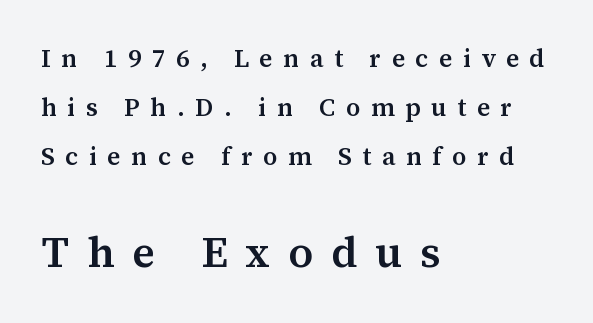
Q: Is the text bold? A: Semi-bold.
Q: Is the text italic (slanted)? A: No, it is upright.
Q: Is the typeface a serif or a sans-serif typeface? A: Serif.
Q: Is the text underlined? A: No.
Q: How is the paragraph aligned? A: Left-aligned.
Q: Is the spacing between letters normal or unusually wide? A: Unusually wide.
Q: Is the spacing between lines tight, normal or loose? A: Loose.
Q: Which block of text is set in a larger size, the first (top) or the second (bottom)? A: The second (bottom) one.
Q: Width (condensed, normal, or wide)? A: Normal.
Q: Stroke contrast? A: Medium.
Q: x-height? A: Medium.
Q: Monospaced? A: No.
